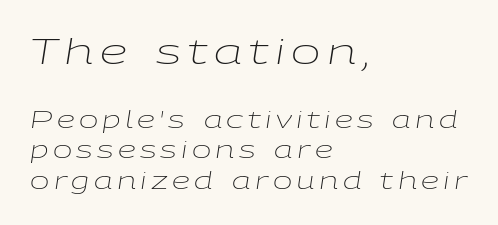
Q: Is the text bold? A: No.
Q: Is the text italic (slanted)? A: Yes, it leans right by about 9 degrees.
Q: Is the text underlined? A: No.
Q: How is the paragraph aligned? A: Left-aligned.
Q: Is the spacing between lines tight, normal or loose? A: Normal.
Q: Which block of text is set in a larger size, the first (top) or the second (bottom)? A: The first (top) one.
Q: Width (condensed, normal, or wide)? A: Wide.
Q: Stroke contrast? A: Low.
Q: x-height? A: Medium.
Q: Monospaced? A: No.
